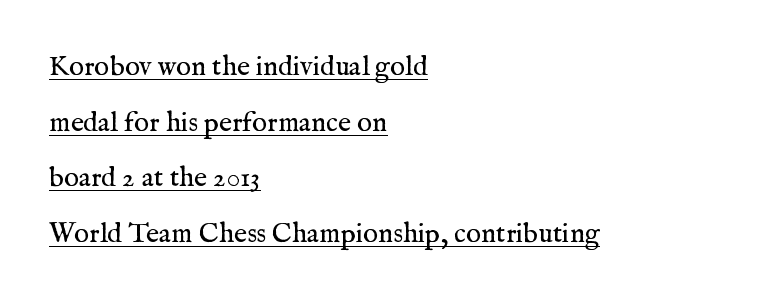
{"serif": "yes", "italic": "no", "bold": "no", "weight": "regular", "width": "normal", "stroke_contrast": "medium", "x_height": "medium", "monospaced": "no", "underline": "yes", "align": "left", "line_spacing": "loose", "line_spacing_ratio": 1.99, "letter_spacing": "normal", "letter_spacing_em": 0.0, "glyph_px": 28}
